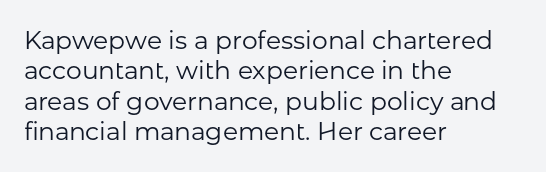
{"italic": "no", "bold": "no", "underline": "no", "align": "left", "line_spacing_ratio": 1.22, "letter_spacing": "normal", "letter_spacing_em": 0.0, "glyph_px": 25}
